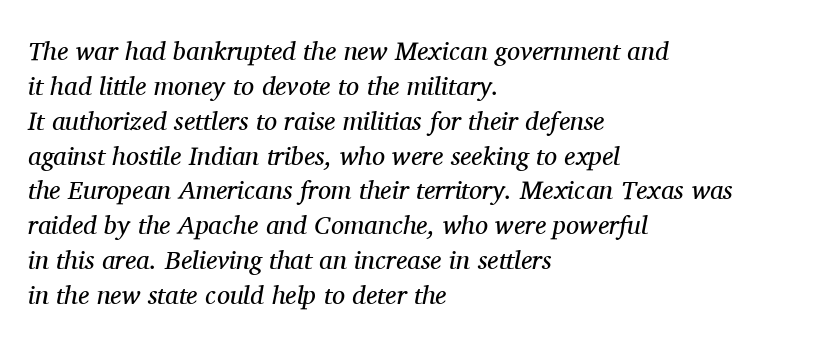
Summary of weight: not heavy and not bold. Evenly set lines give the paragraph a standard silhouette. Where is the straight margin? On the left. The space directly below the letters is spotless. The letterforms sit shoulder to shoulder at normal distance.
